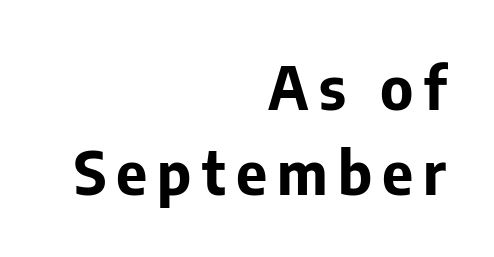
Every stem runs plumb, perpendicular to the baseline. Leftover space on each line is placed entirely before the opening word. Its strokes are broad and dark, the hallmark of bold type. Note the varied advance widths — an 'i' is clearly narrower than an 'm'.
